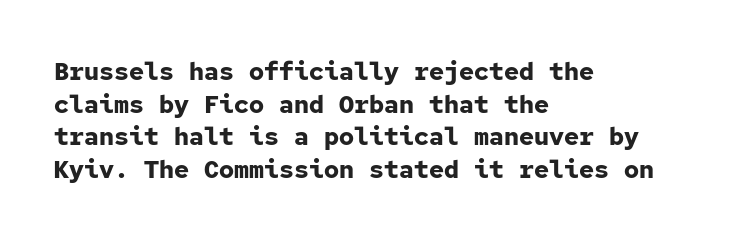
The image shows 25 px bold type, upright; set left-aligned, normal line spacing (1.31x), normal letter spacing, not underlined.
